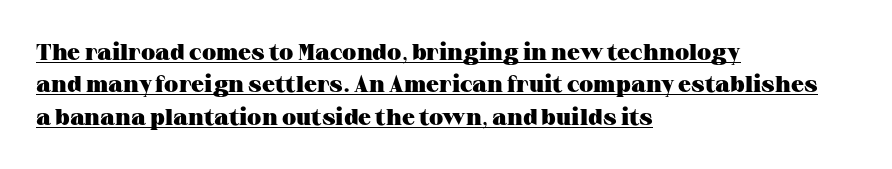
The face used here has the dense, thick strokes of a bold. In terms of letterspacing, this is plain default setting. This sample carries an underscore along the baseline area. The vertical gap from one line to the next is medium.
